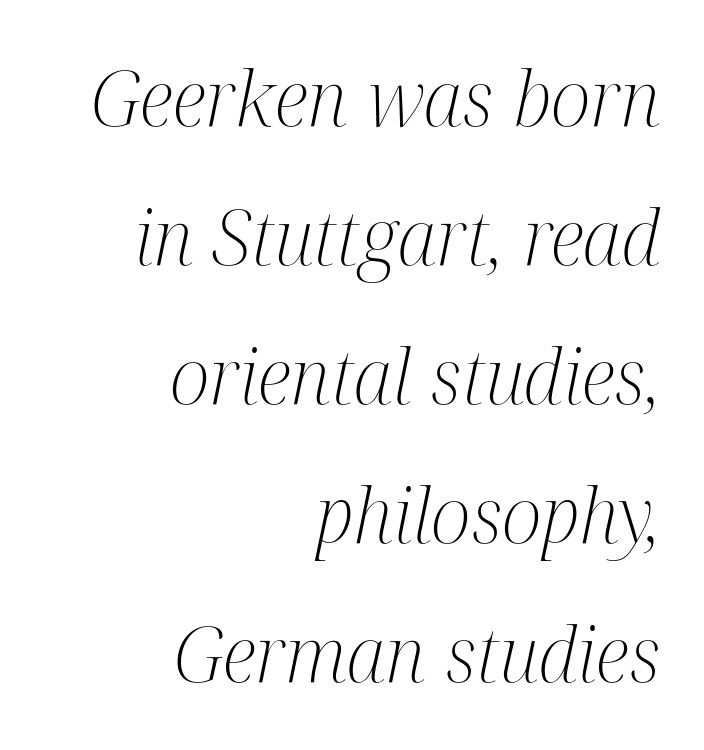
The image shows 76 px light, condensed serif type, italic (leaning right); set right-aligned, line spacing 1.83x, normal letter spacing, not underlined; medium stroke contrast and a medium x-height.
